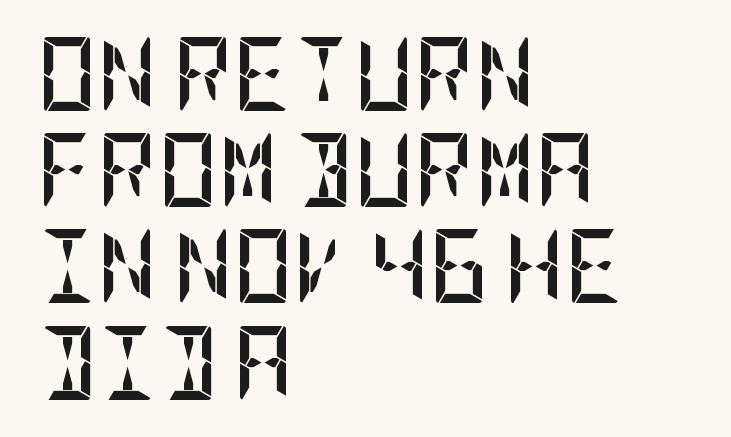
The image shows 74 px semibold, condensed sans-serif type, upright; set left-aligned, normal line spacing (1.3x), normal letter spacing, not underlined; low stroke contrast and a large x-height.
